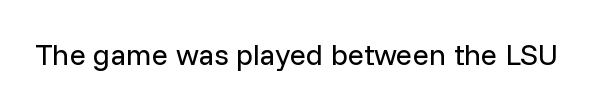
{"serif": "no", "italic": "no", "bold": "no", "weight": "regular", "width": "normal", "stroke_contrast": "low", "x_height": "medium", "monospaced": "no", "underline": "no", "letter_spacing": "normal", "letter_spacing_em": 0.0, "glyph_px": 30}
